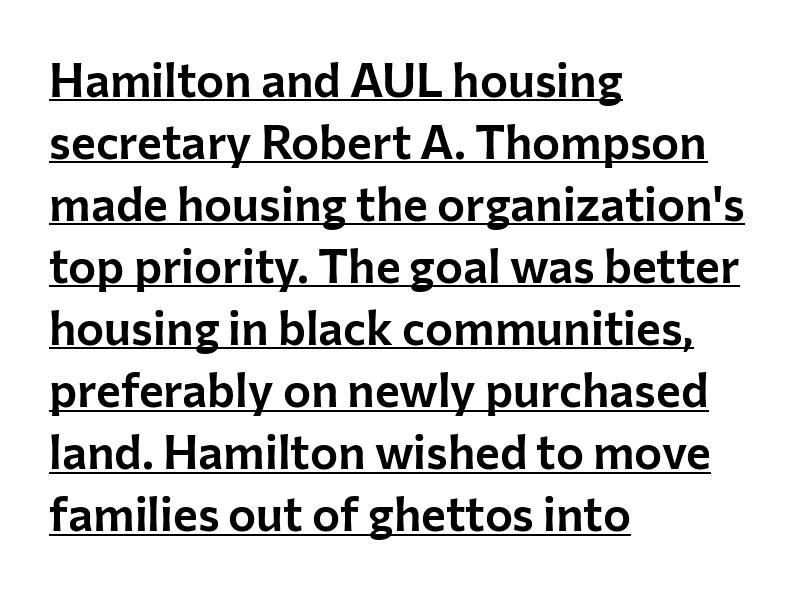
{"serif": "no", "italic": "no", "width": "normal", "stroke_contrast": "low", "x_height": "medium", "monospaced": "no", "underline": "yes", "align": "left", "line_spacing": "normal", "line_spacing_ratio": 1.32, "letter_spacing": "normal", "letter_spacing_em": 0.0, "glyph_px": 47}
